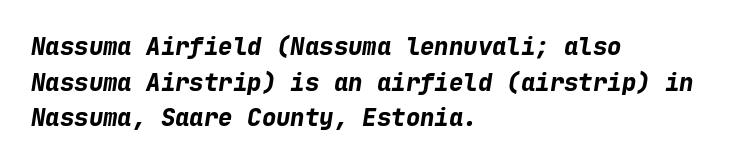
Q: Is the text bold? A: Yes.
Q: Is the text italic (slanted)? A: Yes, it leans right by about 9 degrees.
Q: Is the text underlined? A: No.
Q: How is the paragraph aligned? A: Left-aligned.
Q: Is the spacing between letters normal or unusually wide? A: Normal.
Q: Is the spacing between lines tight, normal or loose? A: Normal.
